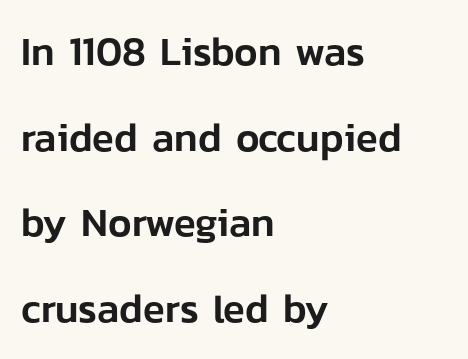
Q: Is the text italic (slanted)? A: No, it is upright.
Q: Is the typeface a serif or a sans-serif typeface? A: Sans-serif.
Q: Is the text underlined? A: No.
Q: How is the paragraph aligned? A: Left-aligned.
Q: Is the spacing between letters normal or unusually wide? A: Normal.
Q: Is the spacing between lines tight, normal or loose? A: Loose.
Q: Width (condensed, normal, or wide)? A: Normal.
Q: Stroke contrast? A: Low.
Q: x-height? A: Medium.
Q: Monospaced? A: No.
